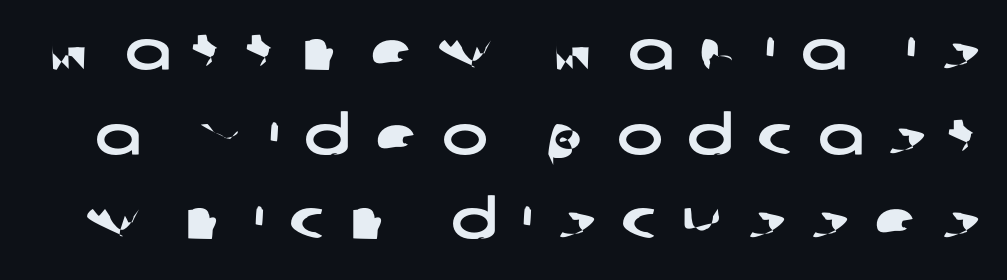
The line texture is sparse and dotted thanks to wide tracking. The strip under each line holds only bare page. Each letter keeps its own natural width here, so spacing adapts to shape. Each new line begins a customary step beneath the previous one.
